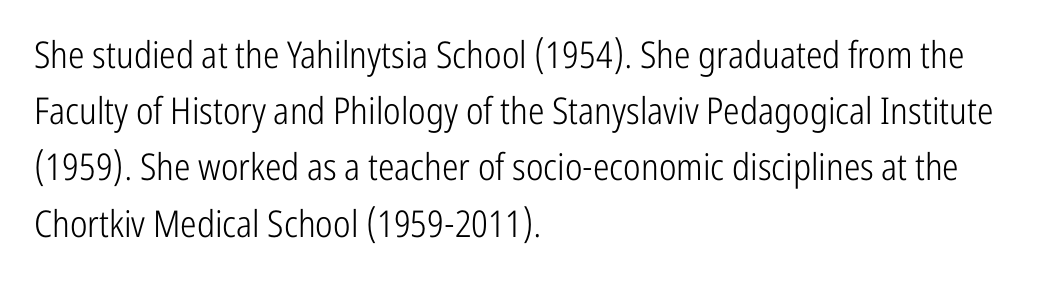
{"serif": "no", "italic": "no", "bold": "no", "weight": "light", "width": "condensed", "stroke_contrast": "low", "x_height": "medium", "monospaced": "no", "underline": "no", "align": "left", "line_spacing": "normal", "line_spacing_ratio": 1.52, "letter_spacing": "normal", "letter_spacing_em": 0.0, "glyph_px": 37}
